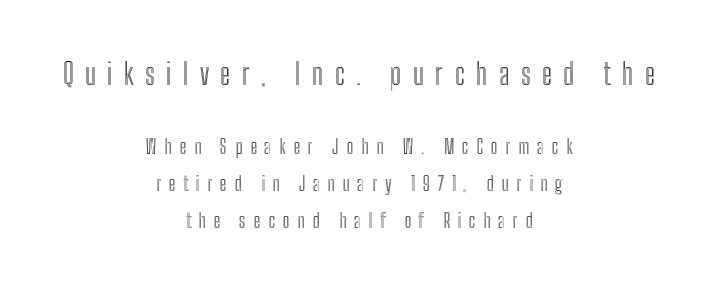
{"italic": "no", "width": "condensed", "x_height": "medium", "monospaced": "no", "underline": "no", "align": "center", "line_spacing_ratio": 1.85, "letter_spacing": "wide", "letter_spacing_em": 0.38, "larger_block": "first", "size_ratio": 1.5, "glyph_px": 30}
